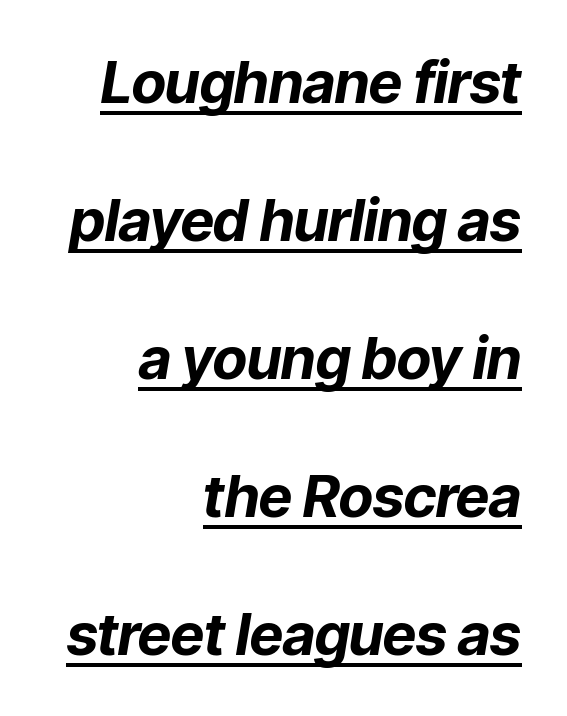
Students, observe: this is what heavily led, spacious text looks like. These lines are rendered in a variable-pitch font. Inter-character spacing is left at the font's built-in metrics. Casual observation: everything's shoved over to the right. The words here are underlined.
